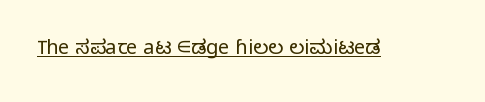
The image shows 20 px text type, upright; set normal letter spacing, underlined.
